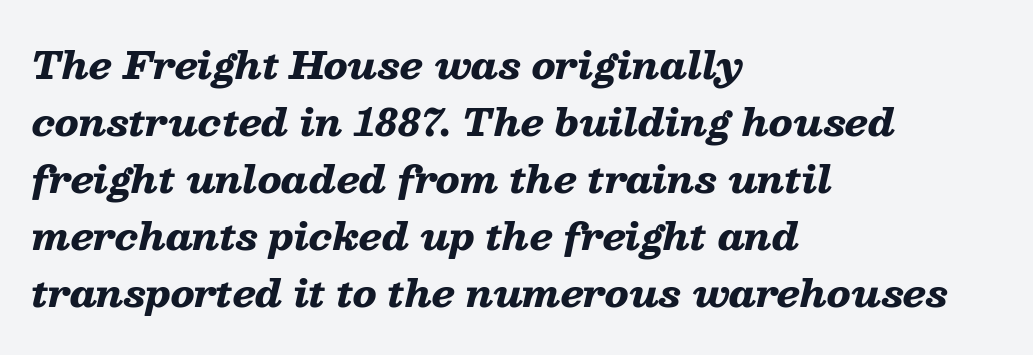
Visually the block forms a straight wall on the left and a jagged coastline on the right. Heavy, bold letterforms. The rendering applies a slant to the glyphs. The foot of each line stays bare and open.
